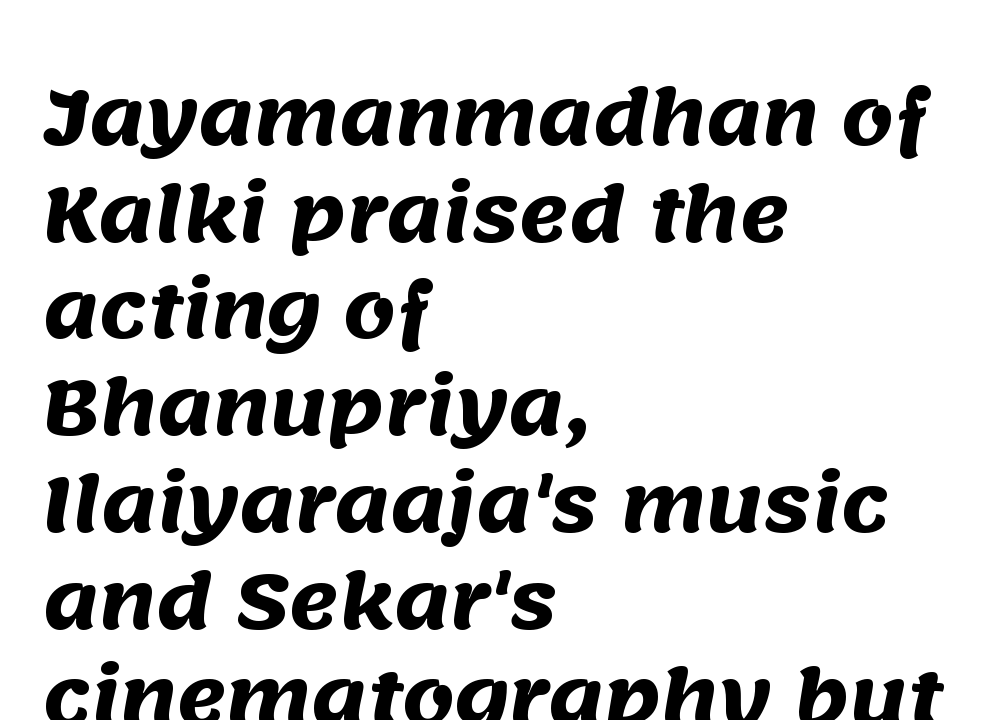
Q: Is the text bold? A: Yes.
Q: Is the typeface a serif or a sans-serif typeface? A: Sans-serif.
Q: Is the text underlined? A: No.
Q: How is the paragraph aligned? A: Left-aligned.
Q: Is the spacing between letters normal or unusually wide? A: Normal.
Q: Is the spacing between lines tight, normal or loose? A: Normal.
Q: Width (condensed, normal, or wide)? A: Normal.
Q: Stroke contrast? A: Medium.
Q: x-height? A: Large.
Q: Monospaced? A: No.
